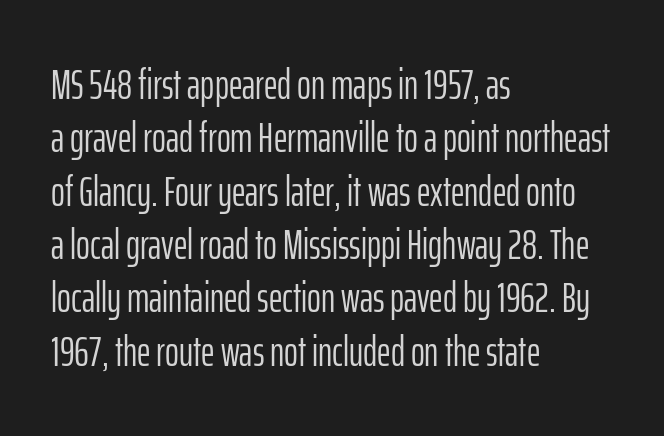
The words here are not underlined. Classification — sans serif. Visually the block forms a straight wall on the left and a jagged coastline on the right. Counters stay open thanks to moderate or lighter strokes.
